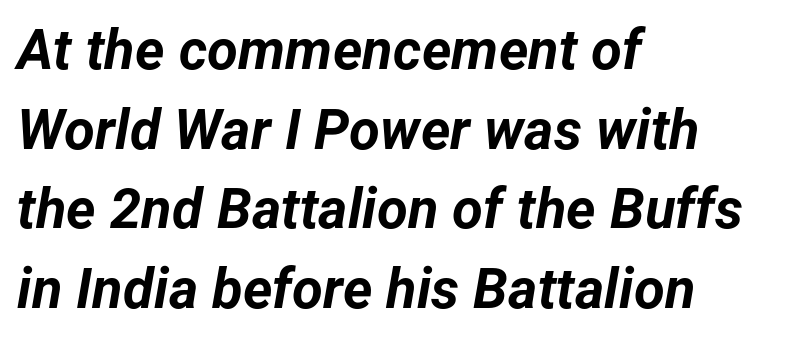
Q: Is the text bold? A: Yes.
Q: Is the text italic (slanted)? A: Yes, it leans right by about 12 degrees.
Q: Is the text underlined? A: No.
Q: How is the paragraph aligned? A: Left-aligned.
Q: Is the spacing between letters normal or unusually wide? A: Normal.
Q: Is the spacing between lines tight, normal or loose? A: Normal.
Q: Width (condensed, normal, or wide)? A: Normal.
Q: Stroke contrast? A: Low.
Q: x-height? A: Medium.
Q: Monospaced? A: No.
